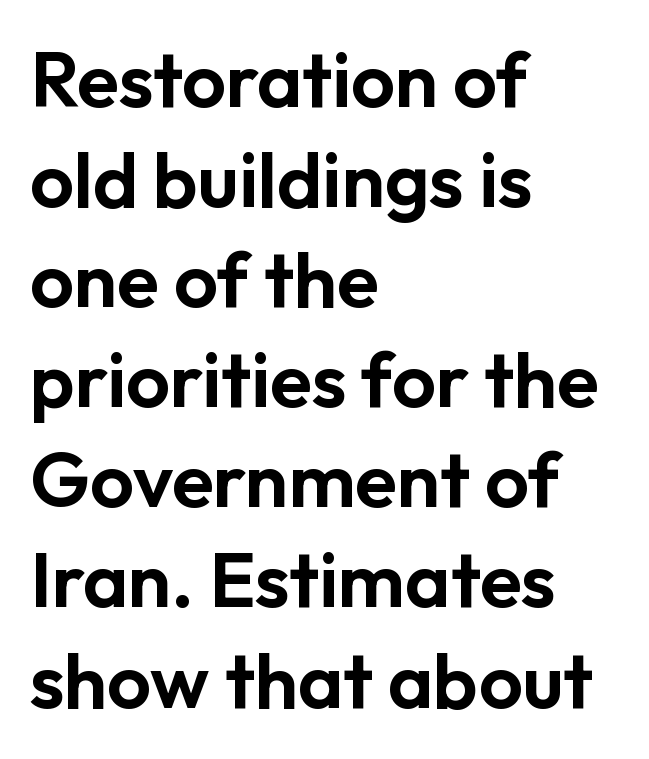
The image shows 77 px sans-serif type, upright; set left-aligned, normal line spacing (1.3x), normal letter spacing, not underlined; low stroke contrast and a medium x-height.
